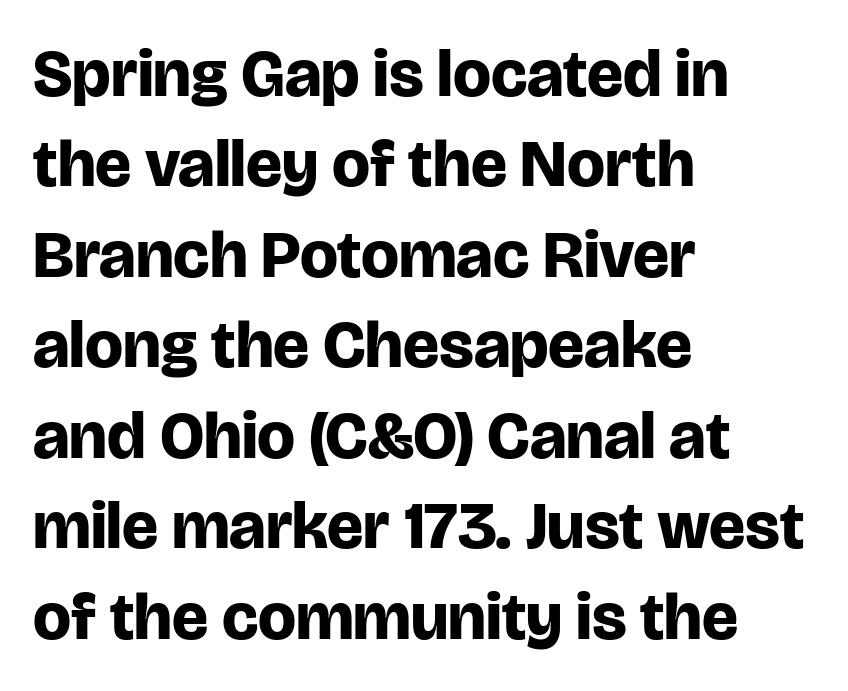
The image shows 67 px bold sans-serif type, upright; set left-aligned, normal line spacing (1.35x), normal letter spacing, not underlined; low stroke contrast and a large x-height.
